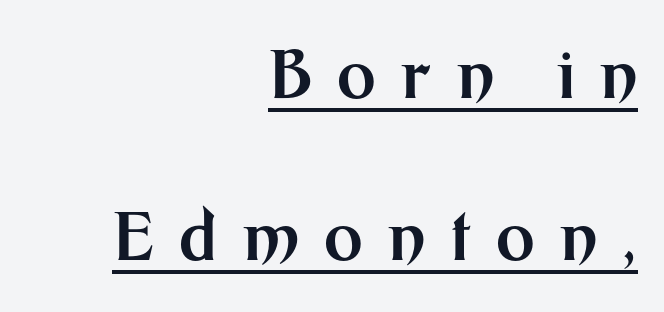
{"serif": "no", "italic": "no", "bold": "yes", "weight": "bold", "width": "normal", "stroke_contrast": "medium", "x_height": "medium", "monospaced": "no", "underline": "yes", "align": "right", "line_spacing": "loose", "line_spacing_ratio": 2.46, "letter_spacing": "wide", "letter_spacing_em": 0.38, "glyph_px": 66}
